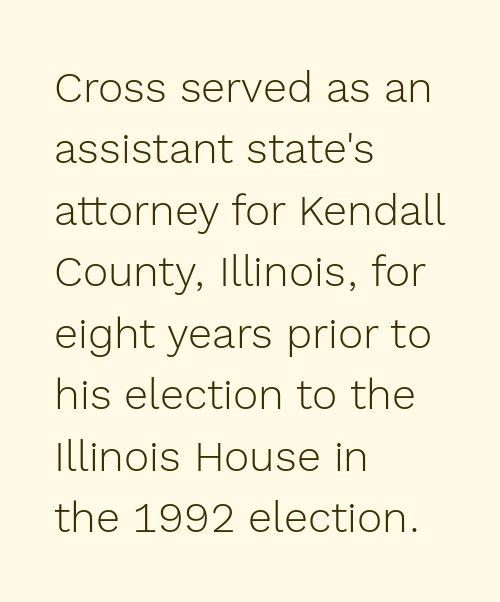
Q: Is the text bold? A: No.
Q: Is the text italic (slanted)? A: No, it is upright.
Q: Is the typeface a serif or a sans-serif typeface? A: Sans-serif.
Q: Is the text underlined? A: No.
Q: How is the paragraph aligned? A: Left-aligned.
Q: Is the spacing between letters normal or unusually wide? A: Normal.
Q: Is the spacing between lines tight, normal or loose? A: Normal.
Q: Width (condensed, normal, or wide)? A: Normal.
Q: x-height? A: Medium.
Q: Monospaced? A: No.
